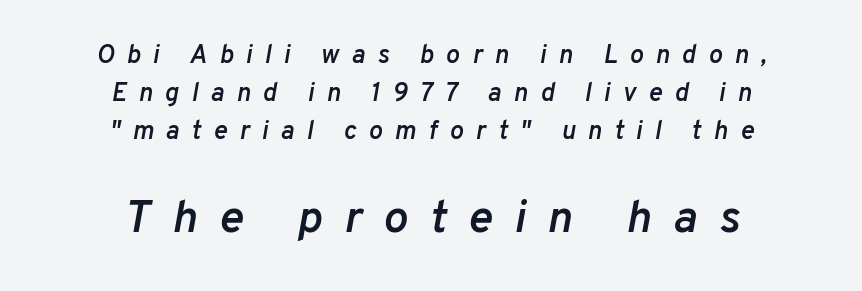
The image shows 46 px semibold type, italic (leaning right); set centered, normal line spacing (1.47x), unusually wide letter spacing (+0.47 em), not underlined; the second (bottom) block is 1.77x larger; low stroke contrast and a medium x-height.
